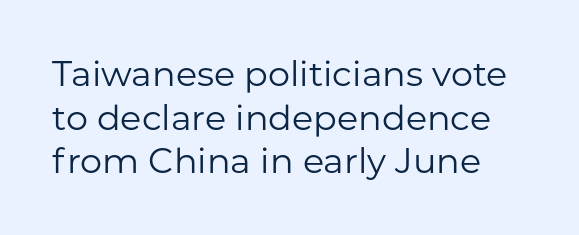
The image shows 35 px regular-weight sans-serif type, upright; set normal line spacing (1.25x), normal letter spacing, not underlined; low stroke contrast and a medium x-height.
